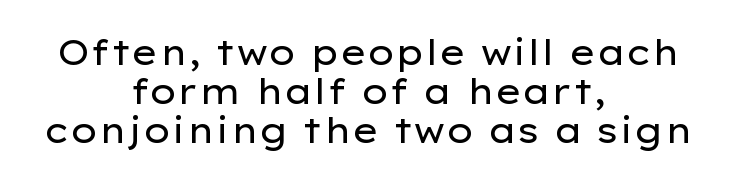
{"serif": "no", "italic": "no", "bold": "no", "weight": "regular", "width": "wide", "stroke_contrast": "low", "x_height": "medium", "monospaced": "no", "underline": "no", "align": "center", "line_spacing": "tight", "line_spacing_ratio": 1.11, "letter_spacing": "normal", "letter_spacing_em": 0.0, "glyph_px": 35}
